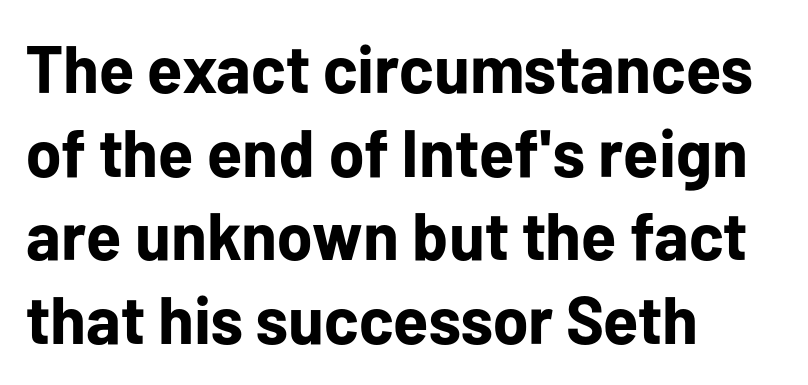
{"serif": "no", "italic": "no", "bold": "yes", "weight": "bold", "width": "normal", "stroke_contrast": "low", "x_height": "medium", "monospaced": "no", "underline": "no", "align": "left", "line_spacing": "normal", "line_spacing_ratio": 1.25, "letter_spacing": "normal", "letter_spacing_em": 0.0, "glyph_px": 67}
